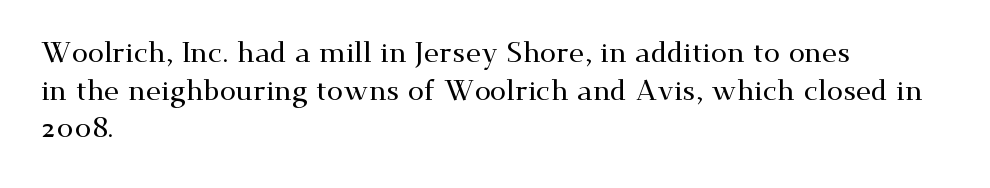
Q: Is the text italic (slanted)? A: No, it is upright.
Q: Is the typeface a serif or a sans-serif typeface? A: Serif.
Q: Is the text underlined? A: No.
Q: How is the paragraph aligned? A: Left-aligned.
Q: Is the spacing between letters normal or unusually wide? A: Normal.
Q: Is the spacing between lines tight, normal or loose? A: Normal.
Q: Width (condensed, normal, or wide)? A: Wide.
Q: Stroke contrast? A: Medium.
Q: x-height? A: Small.
Q: Monospaced? A: No.
